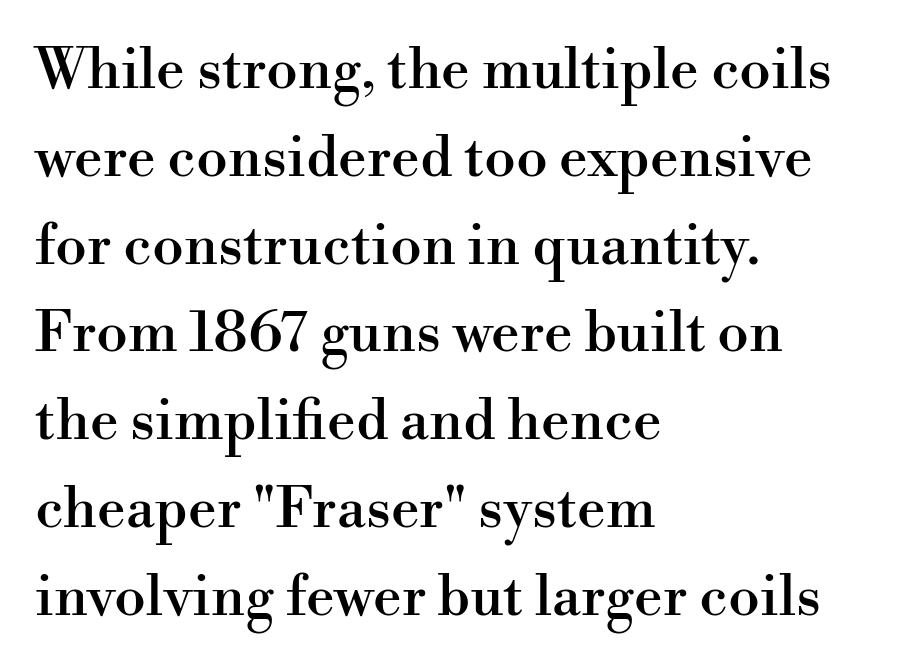
The image shows 57 px serif type, upright; set left-aligned, normal line spacing (1.54x), normal letter spacing, not underlined; high stroke contrast and a small x-height.
